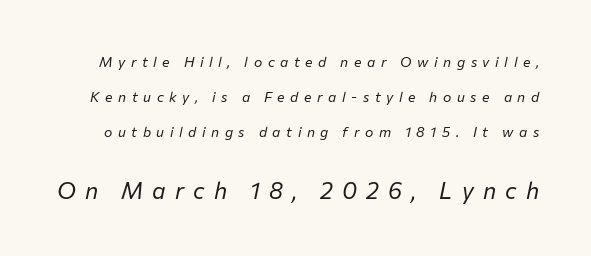
Bigger letters appear in the bottom chunk; the top chunk is reduced. Every character sits at an angle, as italics do. Look at the tracking — it's clearly loosened, letters drifting apart. Letters have the restrained weight of plain body copy at most. Reading down the column, the eye jumps a long way to each next line. The glyphs are unaccompanied by any horizontal stroke below them.
